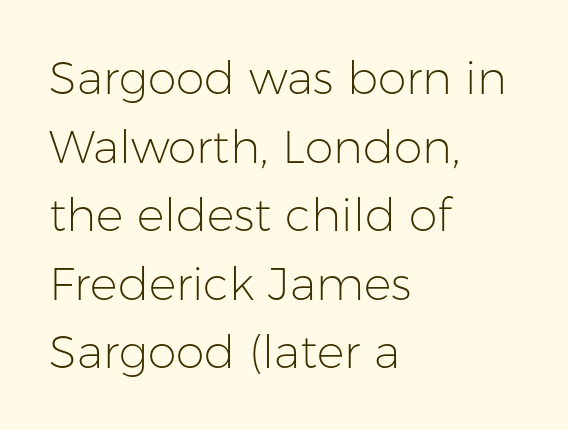
Q: Is the text bold? A: No.
Q: Is the text italic (slanted)? A: No, it is upright.
Q: Is the typeface a serif or a sans-serif typeface? A: Sans-serif.
Q: Is the text underlined? A: No.
Q: How is the paragraph aligned? A: Left-aligned.
Q: Is the spacing between letters normal or unusually wide? A: Normal.
Q: Is the spacing between lines tight, normal or loose? A: Normal.
Q: Width (condensed, normal, or wide)? A: Normal.
Q: Stroke contrast? A: Low.
Q: x-height? A: Medium.
Q: Monospaced? A: No.
